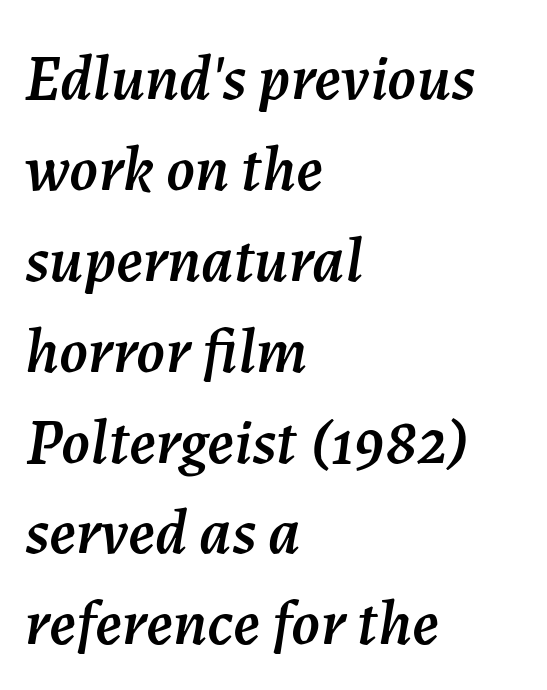
{"italic": "yes", "lean": "right", "slant_degrees": 7, "width": "normal", "stroke_contrast": "medium", "x_height": "medium", "monospaced": "no", "underline": "no", "align": "left", "line_spacing": "normal", "line_spacing_ratio": 1.42, "letter_spacing": "normal", "letter_spacing_em": 0.0, "glyph_px": 64}
